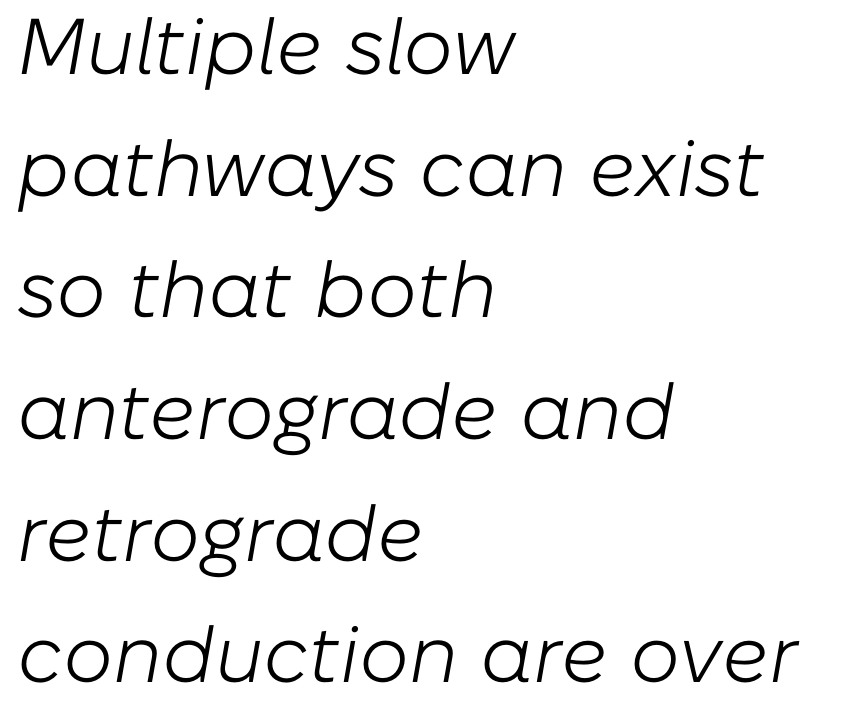
Q: Is the text bold? A: No.
Q: Is the text italic (slanted)? A: Yes, it leans right by about 10 degrees.
Q: Is the text underlined? A: No.
Q: How is the paragraph aligned? A: Left-aligned.
Q: Is the spacing between letters normal or unusually wide? A: Normal.
Q: Is the spacing between lines tight, normal or loose? A: Normal.
Q: Width (condensed, normal, or wide)? A: Normal.
Q: Stroke contrast? A: Low.
Q: x-height? A: Medium.
Q: Monospaced? A: No.
